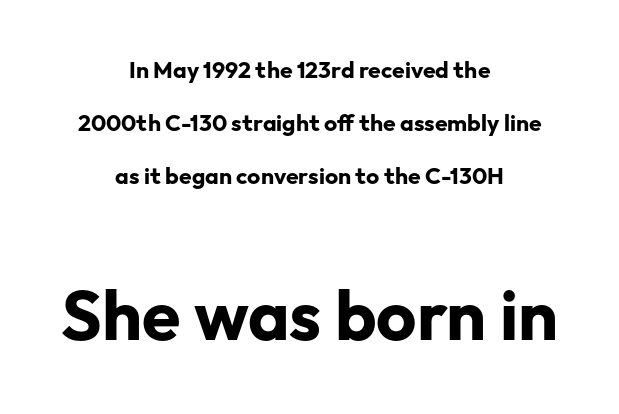
The image shows 70 px bold sans-serif type, upright; set centered, loose line spacing (2.3x), normal letter spacing, not underlined; the second (bottom) block is 3.04x larger; low stroke contrast and a medium x-height.
